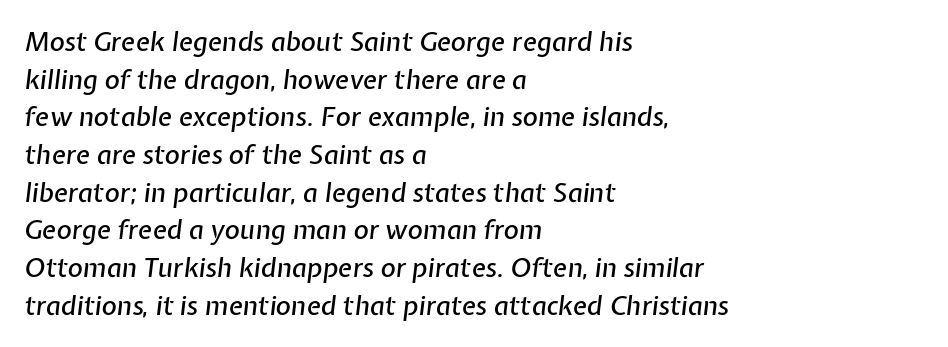
Notice how the passage keeps a crisp vertical edge on the left only. Is the letter spacing exaggerated? No — it looks like the ordinary default. Leading: standard. The zone under the glyphs is completely vacant. A typesetter would mark this as italic.
